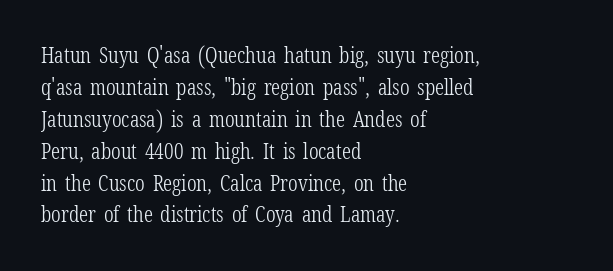
The image shows 22 px text type, upright; set left-aligned, normal line spacing (1.45x), normal letter spacing, not underlined.
